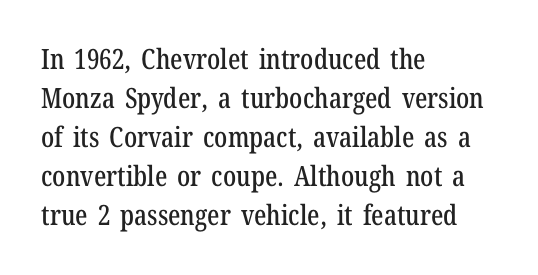
{"serif": "yes", "italic": "no", "width": "condensed", "stroke_contrast": "low", "x_height": "medium", "monospaced": "no", "underline": "no", "align": "left", "line_spacing": "normal", "line_spacing_ratio": 1.39, "letter_spacing": "normal", "letter_spacing_em": 0.0, "glyph_px": 28}
